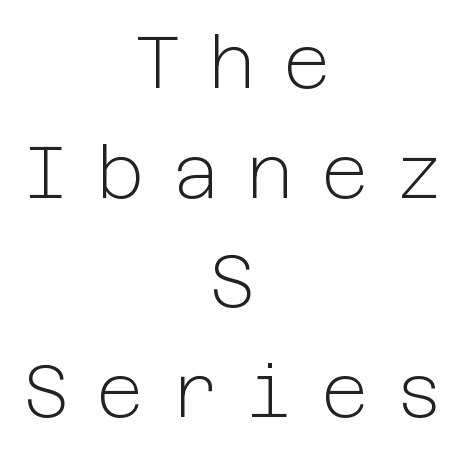
Q: Is the text bold? A: No.
Q: Is the text italic (slanted)? A: No, it is upright.
Q: Is the typeface a serif or a sans-serif typeface? A: Sans-serif.
Q: Is the text underlined? A: No.
Q: How is the paragraph aligned? A: Centered.
Q: Is the spacing between letters normal or unusually wide? A: Unusually wide.
Q: Is the spacing between lines tight, normal or loose? A: Normal.
Q: Width (condensed, normal, or wide)? A: Normal.
Q: Stroke contrast? A: Low.
Q: x-height? A: Medium.
